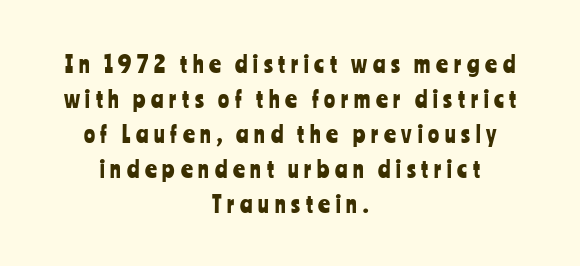
{"italic": "no", "underline": "no", "align": "center", "line_spacing": "normal", "line_spacing_ratio": 1.52, "letter_spacing": "wide", "letter_spacing_em": 0.25, "glyph_px": 23}
